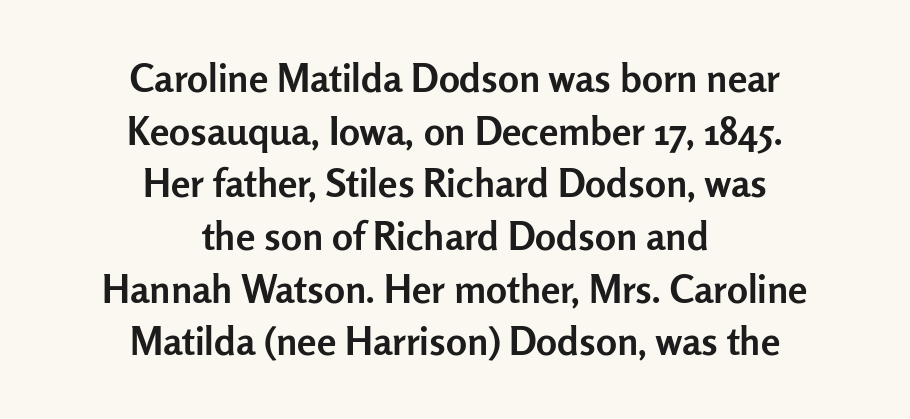
Letter spacing: default. Characters remain perfectly vertical along every line. Vertically, the passage feels balanced, rows spaced as you'd expect. A typesetter would call this proportional, since set widths differ per character.
